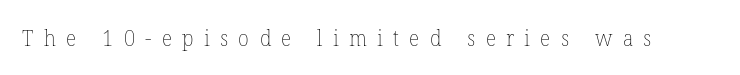
The foot of each line stays bare and open. This is not heavy type; no bold has been used. You could only call the tracking loose — the letters float apart. The lettering stays uniformly vertical, giving the passage a roman look.
